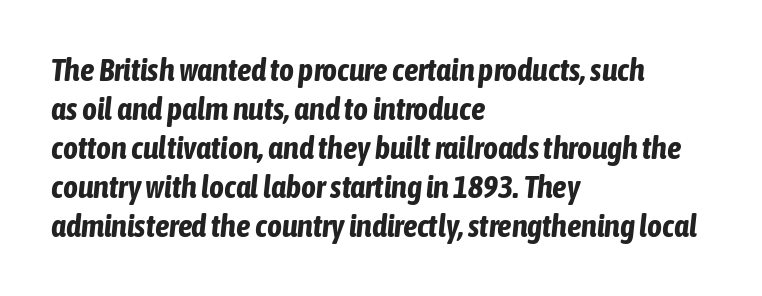
{"italic": "yes", "lean": "right", "slant_degrees": 6, "bold": "yes", "weight": "bold", "width": "condensed", "stroke_contrast": "low", "x_height": "medium", "monospaced": "no", "underline": "no", "align": "left", "line_spacing_ratio": 1.22, "letter_spacing": "normal", "letter_spacing_em": 0.0, "glyph_px": 32}
